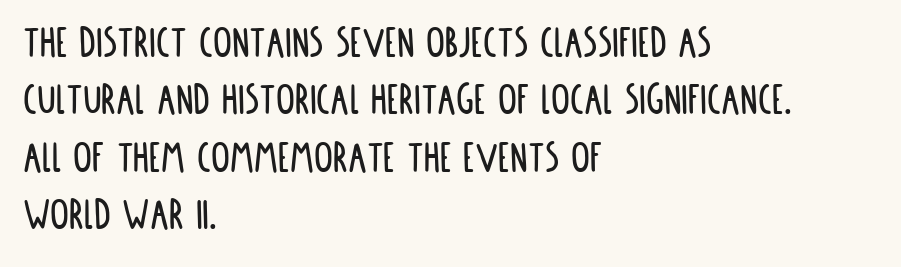
Glyph-to-glyph distance matches everyday printed text. Proportional: the letters do not fall into vertical columns. Does the lettering tilt? It doesn't — this is upright. The zone under the glyphs is completely vacant. Typeset ragged right — the left edge is the straight one.
